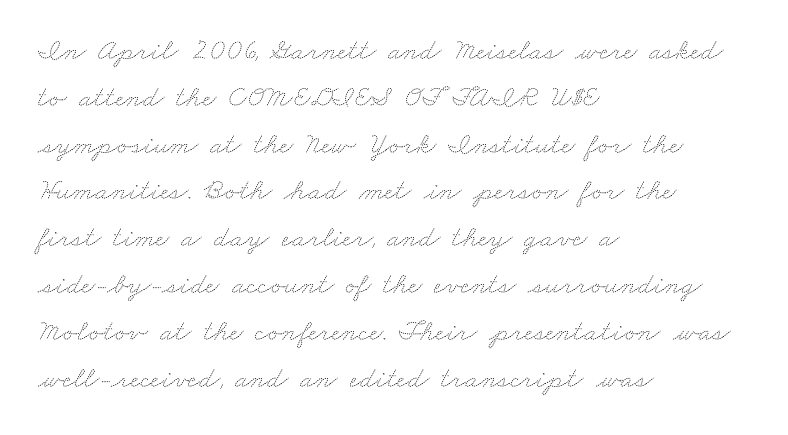
Q: Is the text bold? A: No.
Q: Is the text underlined? A: No.
Q: How is the paragraph aligned? A: Left-aligned.
Q: Is the spacing between letters normal or unusually wide? A: Normal.
Q: Is the spacing between lines tight, normal or loose? A: Normal.
Q: Width (condensed, normal, or wide)? A: Wide.
Q: Stroke contrast? A: Medium.
Q: x-height? A: Small.
Q: Monospaced? A: No.
